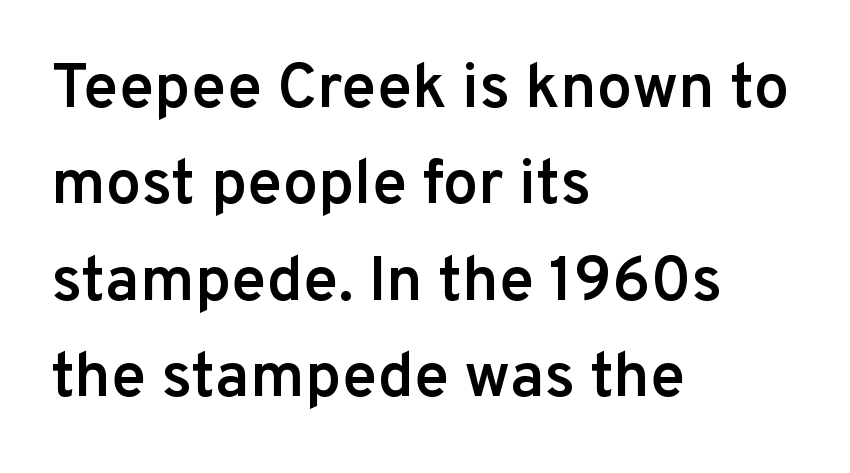
Q: Is the text bold? A: Semi-bold.
Q: Is the text italic (slanted)? A: No, it is upright.
Q: Is the typeface a serif or a sans-serif typeface? A: Sans-serif.
Q: Is the text underlined? A: No.
Q: How is the paragraph aligned? A: Left-aligned.
Q: Is the spacing between letters normal or unusually wide? A: Normal.
Q: Is the spacing between lines tight, normal or loose? A: Normal.
Q: Width (condensed, normal, or wide)? A: Normal.
Q: Stroke contrast? A: Low.
Q: x-height? A: Medium.
Q: Monospaced? A: No.
